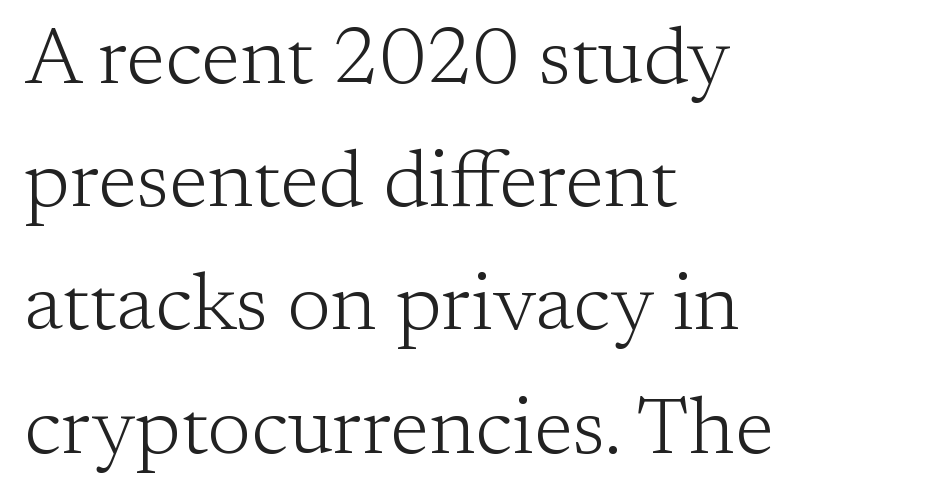
{"serif": "yes", "italic": "no", "bold": "no", "weight": "light", "width": "normal", "stroke_contrast": "low", "x_height": "medium", "monospaced": "no", "underline": "no", "align": "left", "line_spacing": "normal", "line_spacing_ratio": 1.54, "letter_spacing": "normal", "letter_spacing_em": 0.0, "glyph_px": 80}
